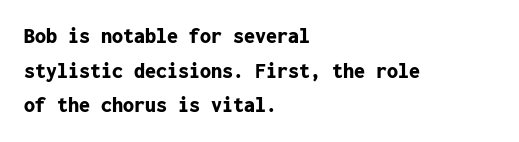
Q: Is the text bold? A: Yes.
Q: Is the text italic (slanted)? A: No, it is upright.
Q: Is the text underlined? A: No.
Q: How is the paragraph aligned? A: Left-aligned.
Q: Is the spacing between letters normal or unusually wide? A: Normal.
Q: Is the spacing between lines tight, normal or loose? A: Normal.
